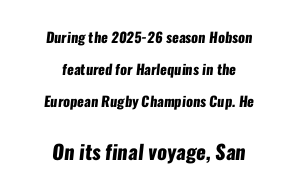
Q: Is the text bold? A: Yes.
Q: Is the text underlined? A: No.
Q: How is the paragraph aligned? A: Centered.
Q: Is the spacing between letters normal or unusually wide? A: Normal.
Q: Is the spacing between lines tight, normal or loose? A: Loose.
Q: Which block of text is set in a larger size, the first (top) or the second (bottom)? A: The second (bottom) one.
